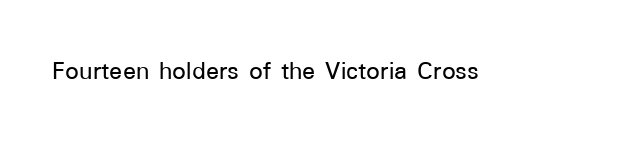
This rendering leaves character spacing at its baseline value. Has an underline been added? It has not. No italicization has been applied; the sample stays upright.
